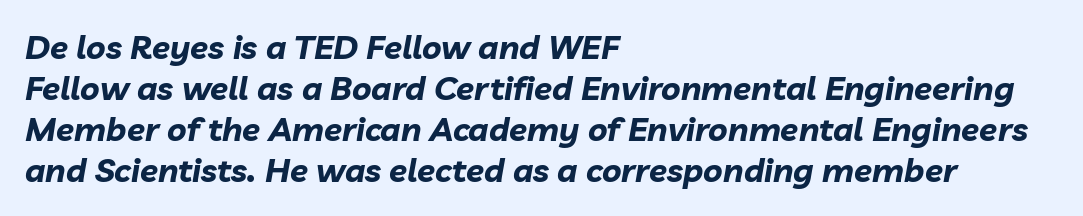
{"italic": "yes", "lean": "right", "slant_degrees": 10, "bold": "yes", "weight": "bold", "width": "normal", "stroke_contrast": "low", "x_height": "medium", "monospaced": "no", "underline": "no", "align": "left", "line_spacing_ratio": 1.24, "letter_spacing": "normal", "letter_spacing_em": 0.0, "glyph_px": 33}
